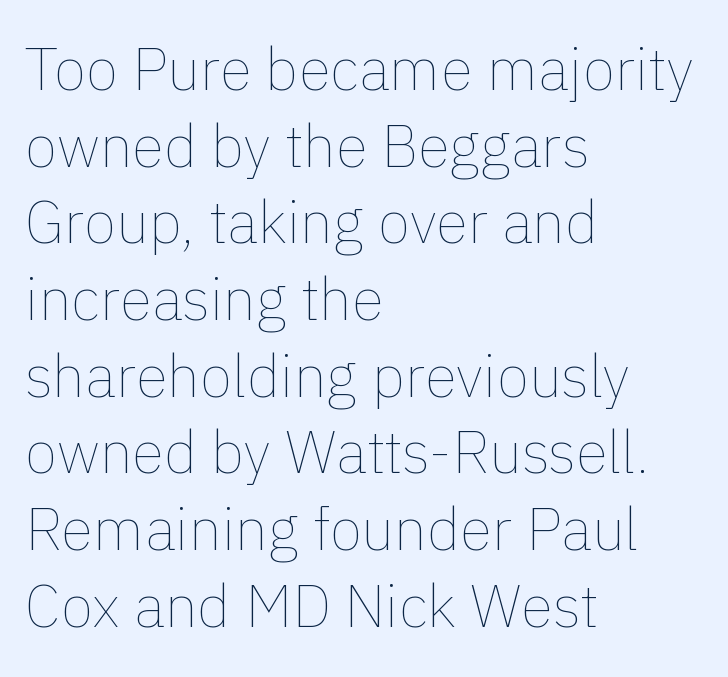
Q: Is the text bold? A: No.
Q: Is the text italic (slanted)? A: No, it is upright.
Q: Is the text underlined? A: No.
Q: How is the paragraph aligned? A: Left-aligned.
Q: Is the spacing between letters normal or unusually wide? A: Normal.
Q: Is the spacing between lines tight, normal or loose? A: Normal.
Q: Width (condensed, normal, or wide)? A: Normal.
Q: Stroke contrast? A: Low.
Q: x-height? A: Medium.
Q: Monospaced? A: No.
